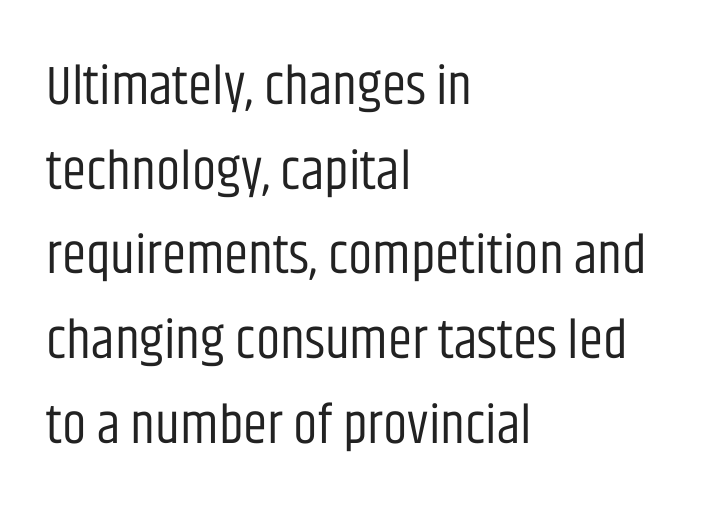
Q: Is the text bold? A: No.
Q: Is the text italic (slanted)? A: No, it is upright.
Q: Is the typeface a serif or a sans-serif typeface? A: Sans-serif.
Q: Is the text underlined? A: No.
Q: How is the paragraph aligned? A: Left-aligned.
Q: Is the spacing between letters normal or unusually wide? A: Normal.
Q: Is the spacing between lines tight, normal or loose? A: Normal.
Q: Width (condensed, normal, or wide)? A: Condensed.
Q: Stroke contrast? A: Low.
Q: x-height? A: Large.
Q: Monospaced? A: No.
